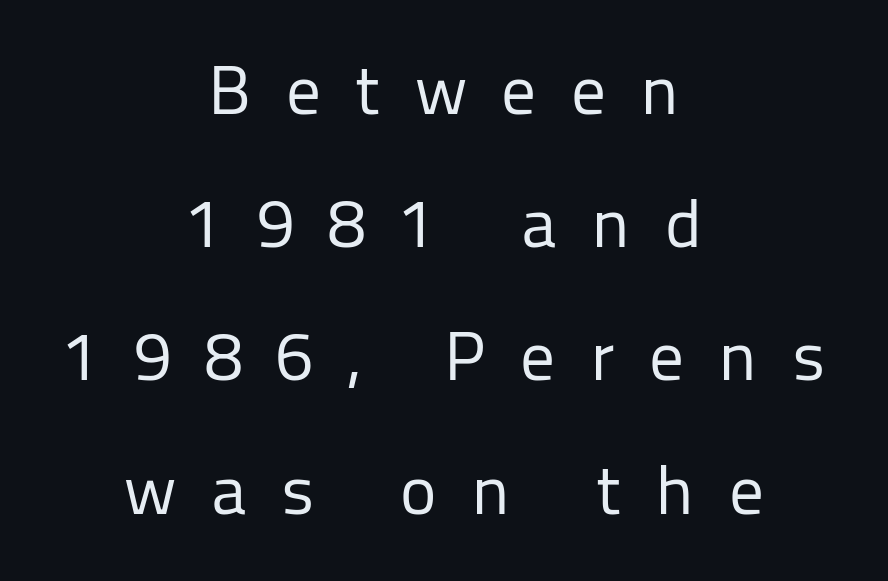
The image shows 69 px regular-weight sans-serif type, upright; set centered, loose line spacing (1.93x), unusually wide letter spacing (+0.5 em), not underlined; low stroke contrast and a medium x-height.
